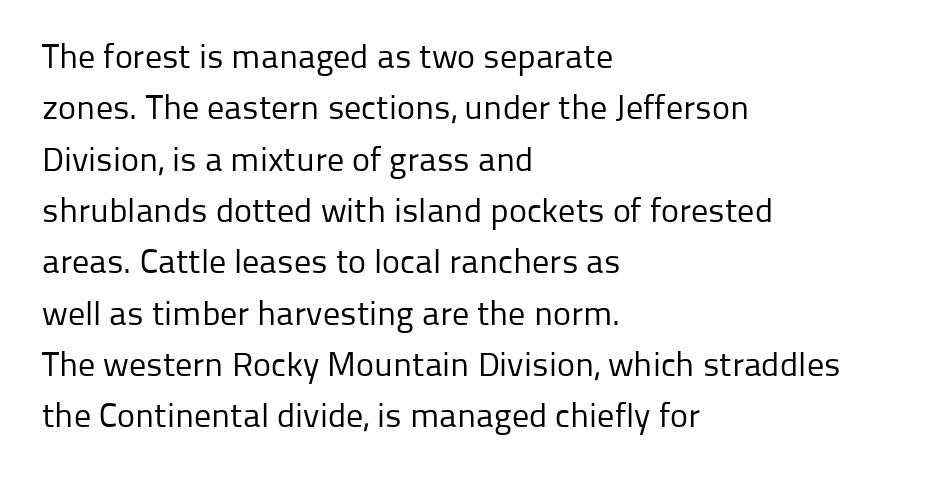
Students, observe: this is what conventionally led text looks like. Underline: absent. Each letter keeps its own natural width here, so spacing adapts to shape. The letterforms sit at book weight or below. Characters follow at the spacing the type designer built in.
